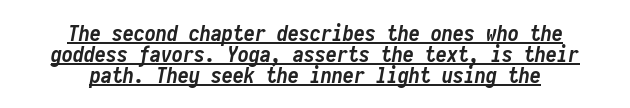
The face used here is rendered with its standard letterfit. These lines carry a lot of weight — the face is fully bold. Where is the straight margin? There isn't one; the lines are centered. Leading: reduced. The face used here has a pronounced slope to its letters. Notice how a bar underscores the lettering throughout.
